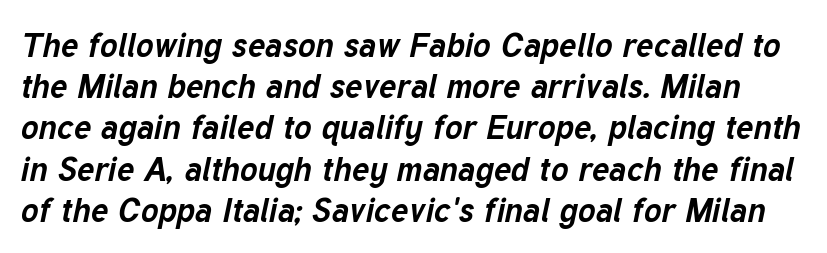
Q: Is the text bold? A: Yes.
Q: Is the text italic (slanted)? A: Yes, it leans right by about 12 degrees.
Q: Is the text underlined? A: No.
Q: Is the spacing between letters normal or unusually wide? A: Normal.
Q: Is the spacing between lines tight, normal or loose? A: Normal.
Q: Width (condensed, normal, or wide)? A: Normal.
Q: Stroke contrast? A: Low.
Q: x-height? A: Medium.
Q: Monospaced? A: No.
